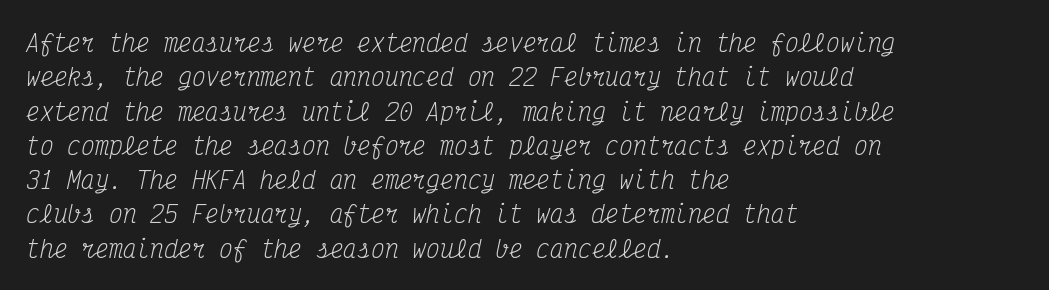
{"italic": "yes", "lean": "right", "slant_degrees": 12, "bold": "no", "underline": "no", "align": "left", "line_spacing": "normal", "line_spacing_ratio": 1.49, "letter_spacing": "normal", "letter_spacing_em": 0.0, "glyph_px": 23}
